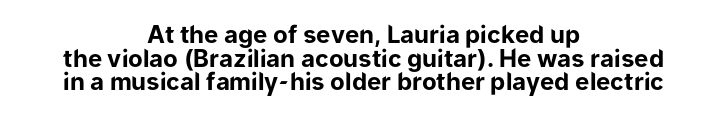
These lines were composed using upright roman letters. The space between consecutive lines is stingy. Is the letter spacing exaggerated? No — it looks like the ordinary default. Students, this is bold: see how much ink each stroke carries. Caption: multi-line text, centered on the measure. A clean baseline with only descenders dipping below it.
